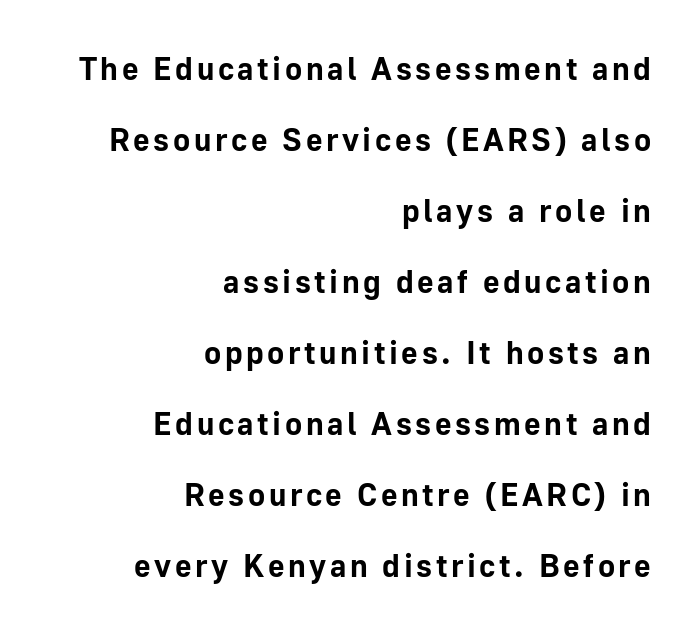
The image shows 32 px bold sans-serif type, upright; set right-aligned, loose line spacing (2.22x), not underlined; low stroke contrast and a medium x-height.
